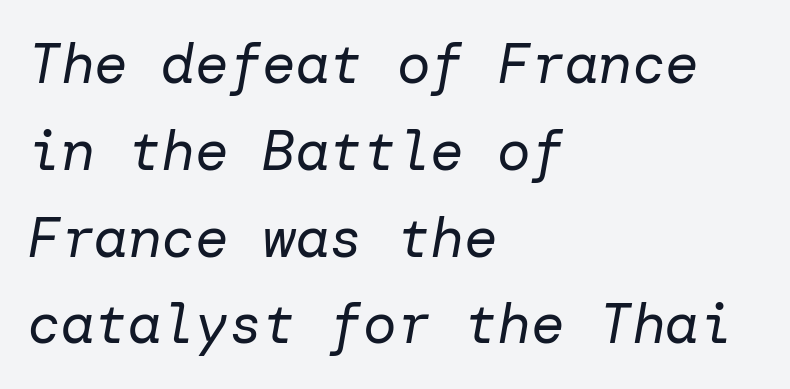
{"italic": "yes", "lean": "right", "slant_degrees": 10, "bold": "no", "weight": "regular", "width": "normal", "stroke_contrast": "low", "x_height": "medium", "underline": "no", "align": "left", "line_spacing": "normal", "line_spacing_ratio": 1.55, "letter_spacing": "normal", "letter_spacing_em": 0.0, "glyph_px": 56}
